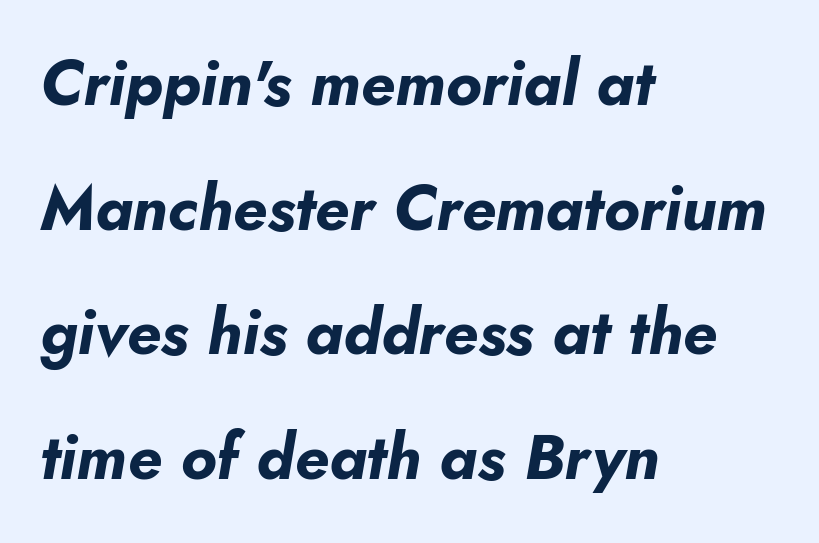
{"italic": "yes", "lean": "right", "slant_degrees": 10, "bold": "yes", "weight": "bold", "width": "normal", "stroke_contrast": "low", "x_height": "small", "monospaced": "no", "underline": "no", "align": "left", "line_spacing": "loose", "line_spacing_ratio": 1.98, "letter_spacing": "normal", "letter_spacing_em": 0.0, "glyph_px": 63}
